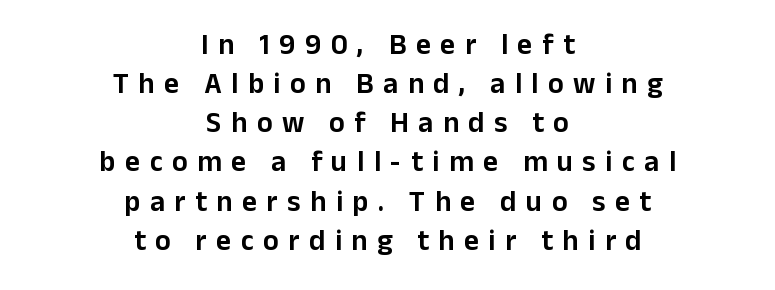
The image shows 29 px sans-serif type, upright; set centered, normal line spacing (1.35x), unusually wide letter spacing (+0.33 em), not underlined; low stroke contrast and a medium x-height.
